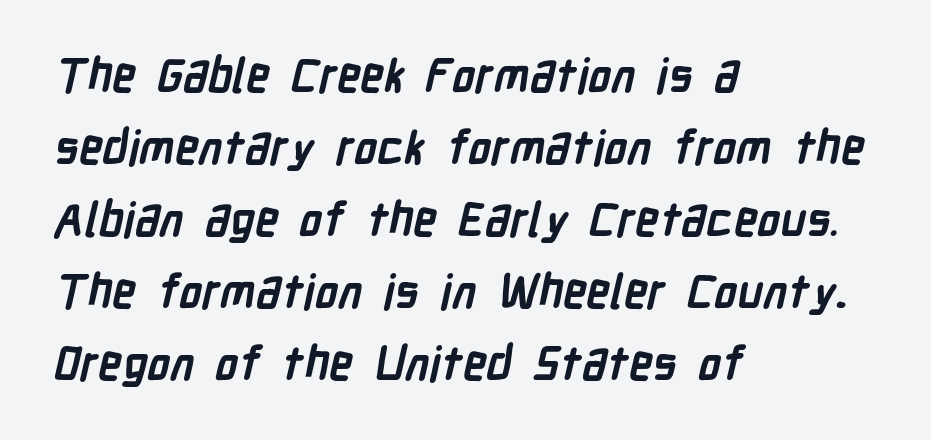
{"serif": "no", "bold": "yes", "weight": "semibold", "width": "condensed", "stroke_contrast": "low", "x_height": "medium", "monospaced": "no", "underline": "no", "align": "left", "line_spacing": "normal", "line_spacing_ratio": 1.53, "letter_spacing": "normal", "letter_spacing_em": 0.0, "glyph_px": 47}
